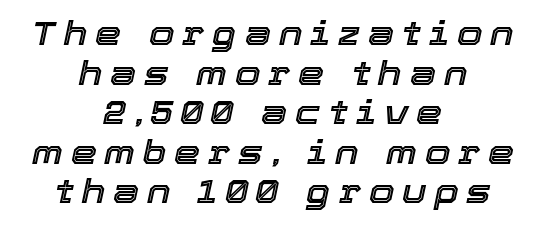
{"italic": "yes", "lean": "right", "slant_degrees": 12, "width": "normal", "x_height": "medium", "monospaced": "no", "underline": "no", "align": "center", "line_spacing_ratio": 1.2, "letter_spacing": "wide", "letter_spacing_em": 0.24, "glyph_px": 33}
